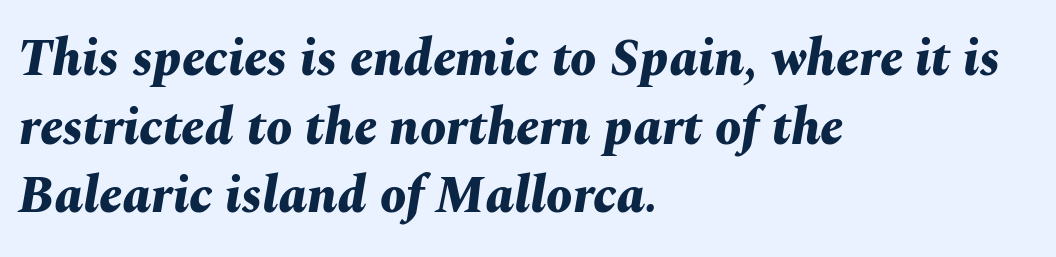
Q: Is the text bold? A: Yes.
Q: Is the text italic (slanted)? A: Yes, it leans right by about 10 degrees.
Q: Is the text underlined? A: No.
Q: How is the paragraph aligned? A: Left-aligned.
Q: Is the spacing between letters normal or unusually wide? A: Normal.
Q: Is the spacing between lines tight, normal or loose? A: Normal.
Q: Width (condensed, normal, or wide)? A: Normal.
Q: Stroke contrast? A: Medium.
Q: x-height? A: Medium.
Q: Monospaced? A: No.
